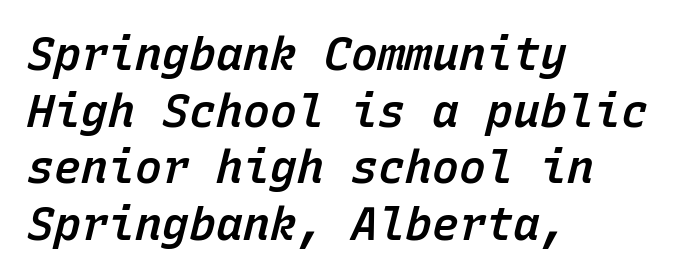
{"italic": "yes", "lean": "right", "slant_degrees": 15, "bold": "semi", "weight": "semibold", "width": "normal", "stroke_contrast": "low", "x_height": "medium", "monospaced": "yes", "underline": "no", "align": "left", "line_spacing": "normal", "line_spacing_ratio": 1.26, "letter_spacing": "normal", "letter_spacing_em": 0.0, "glyph_px": 45}
